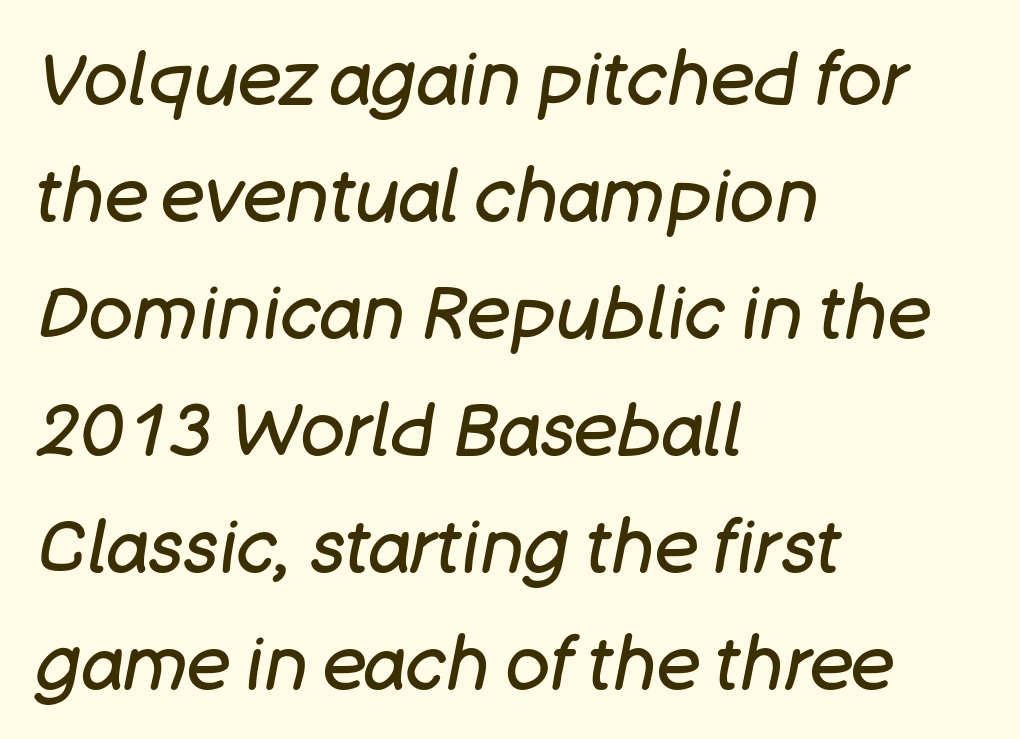
{"italic": "yes", "lean": "right", "slant_degrees": 11, "bold": "no", "weight": "regular", "width": "normal", "stroke_contrast": "low", "x_height": "large", "monospaced": "no", "underline": "no", "align": "left", "line_spacing": "normal", "line_spacing_ratio": 1.58, "letter_spacing": "normal", "letter_spacing_em": 0.0, "glyph_px": 74}
